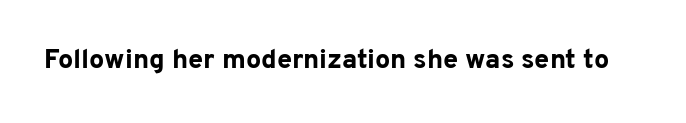
The image shows 27 px bold type, upright; set normal letter spacing, not underlined.
